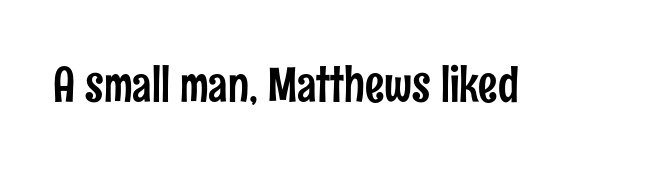
{"serif": "no", "italic": "no", "width": "condensed", "stroke_contrast": "low", "x_height": "medium", "monospaced": "no", "underline": "no", "letter_spacing": "normal", "letter_spacing_em": 0.0, "glyph_px": 48}
